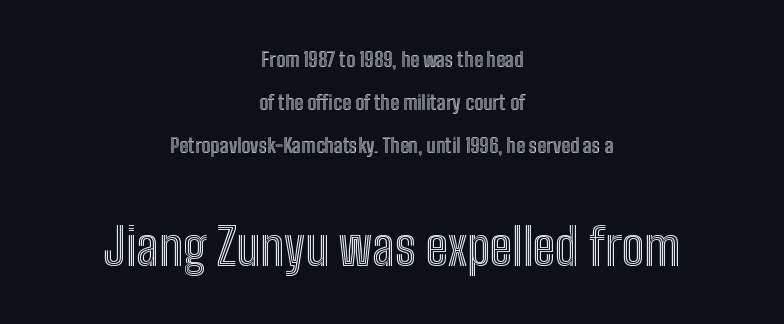
Q: Is the text italic (slanted)? A: No, it is upright.
Q: Is the text underlined? A: No.
Q: How is the paragraph aligned? A: Centered.
Q: Is the spacing between letters normal or unusually wide? A: Normal.
Q: Is the spacing between lines tight, normal or loose? A: Loose.
Q: Which block of text is set in a larger size, the first (top) or the second (bottom)? A: The second (bottom) one.
Q: Width (condensed, normal, or wide)? A: Condensed.
Q: x-height? A: Medium.
Q: Monospaced? A: No.
